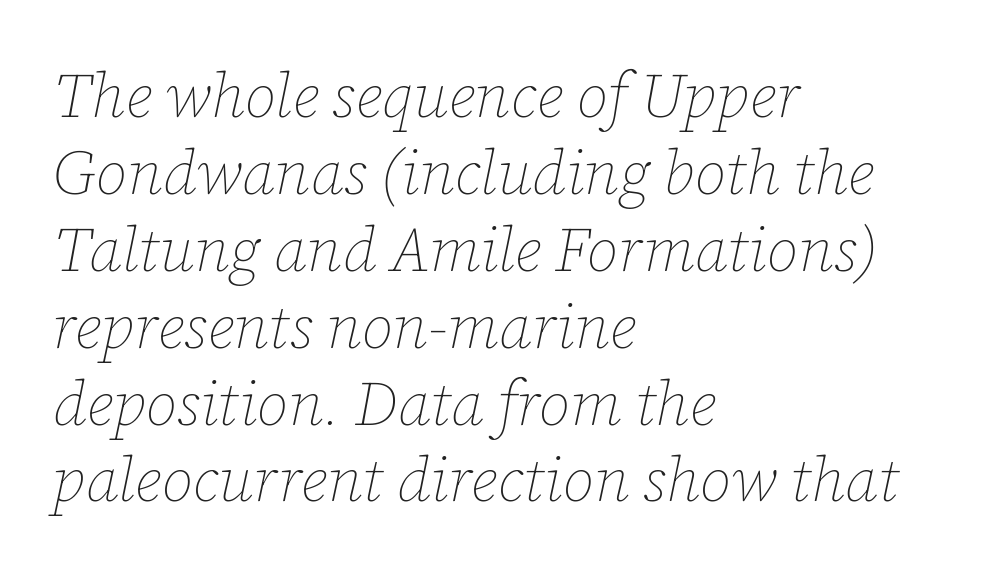
Q: Is the text bold? A: No.
Q: Is the text italic (slanted)? A: Yes, it leans right by about 12 degrees.
Q: Is the text underlined? A: No.
Q: How is the paragraph aligned? A: Left-aligned.
Q: Is the spacing between letters normal or unusually wide? A: Normal.
Q: Width (condensed, normal, or wide)? A: Normal.
Q: Stroke contrast? A: Low.
Q: x-height? A: Medium.
Q: Monospaced? A: No.
